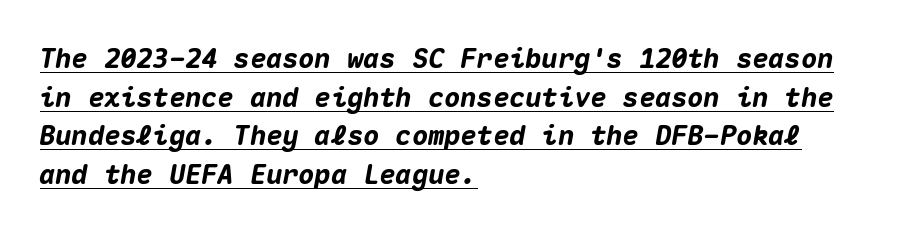
Q: Is the text bold? A: Yes.
Q: Is the text italic (slanted)? A: Yes, it leans right by about 10 degrees.
Q: Is the text underlined? A: Yes.
Q: How is the paragraph aligned? A: Left-aligned.
Q: Is the spacing between letters normal or unusually wide? A: Normal.
Q: Is the spacing between lines tight, normal or loose? A: Normal.
